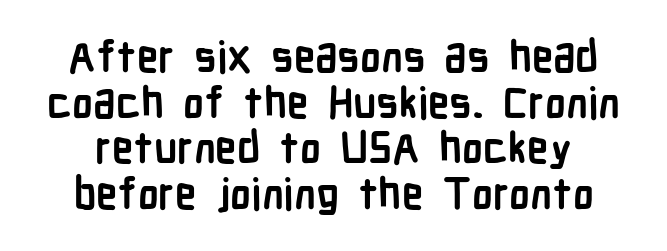
The image shows 43 px semibold, condensed sans-serif type, upright; set tight line spacing (1.06x), normal letter spacing, not underlined; low stroke contrast and a medium x-height.
